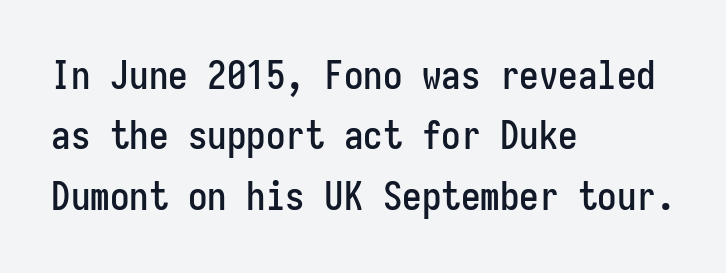
The string is rendered with underlining switched off. These lines keep a tight, regular rhythm from letter to letter. The passage is arranged the way most books set body copy — flush left. The rendering shows plain stroke endings on the letterforms — a sans-serif design. Looks like terminal output: every glyph gets an equal slot. Line spacing here is normal.
